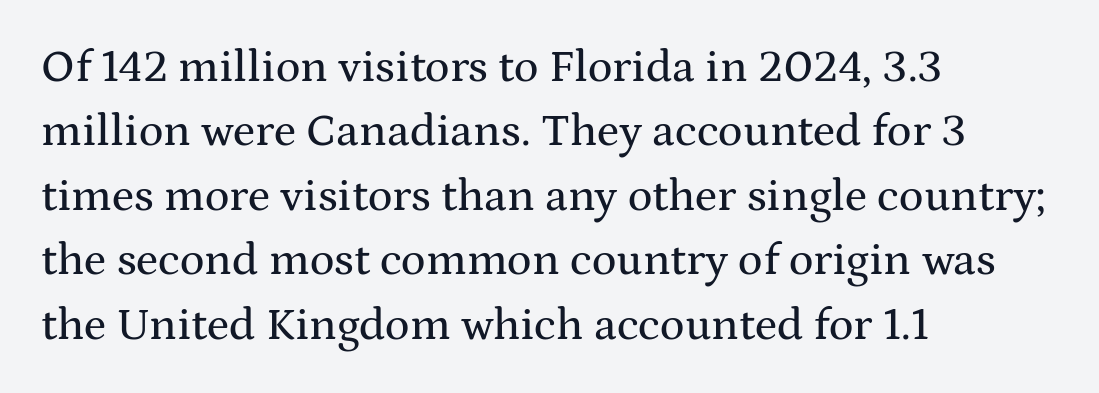
{"serif": "yes", "italic": "no", "width": "wide", "stroke_contrast": "medium", "x_height": "medium", "monospaced": "no", "underline": "no", "align": "left", "line_spacing": "normal", "line_spacing_ratio": 1.4, "letter_spacing": "normal", "letter_spacing_em": 0.0, "glyph_px": 46}
